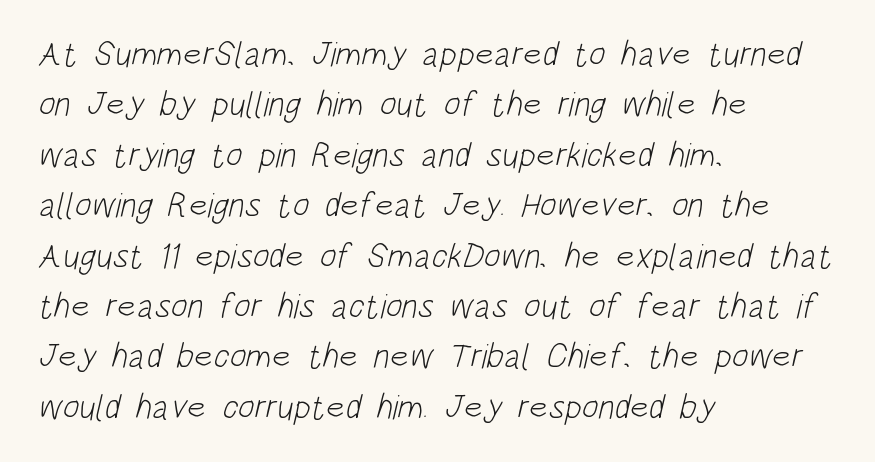
{"serif": "no", "bold": "no", "weight": "light", "width": "condensed", "stroke_contrast": "low", "x_height": "large", "monospaced": "no", "underline": "no", "align": "left", "line_spacing": "normal", "line_spacing_ratio": 1.44, "letter_spacing": "normal", "letter_spacing_em": 0.0, "glyph_px": 35}
